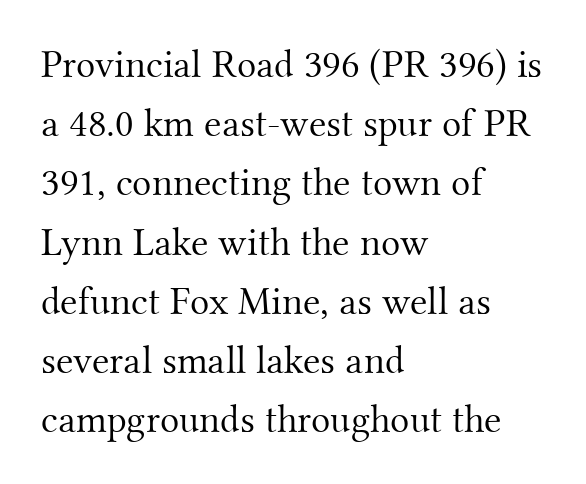
Does extra space separate the letters? No, they use regular spacing. Visually the block forms a straight wall on the left and a jagged coastline on the right. Any mark beneath the type? The region is blank. Think of a printed novel: that variable character pitch is what you see here. Upright lettering throughout.
